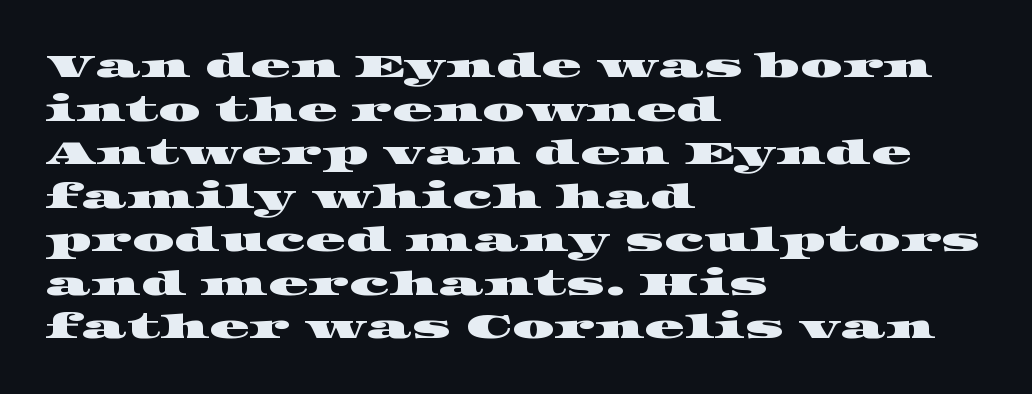
{"serif": "yes", "width": "wide", "stroke_contrast": "high", "x_height": "large", "monospaced": "no", "underline": "no", "align": "left", "line_spacing": "normal", "line_spacing_ratio": 1.32, "letter_spacing": "normal", "letter_spacing_em": 0.0, "glyph_px": 33}
